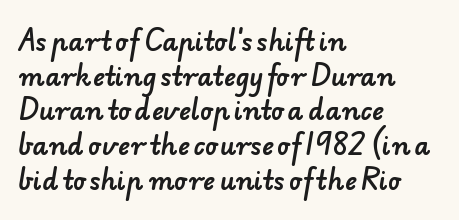
The image shows 25 px text type; set left-aligned, normal line spacing (1.39x), normal letter spacing, not underlined.
